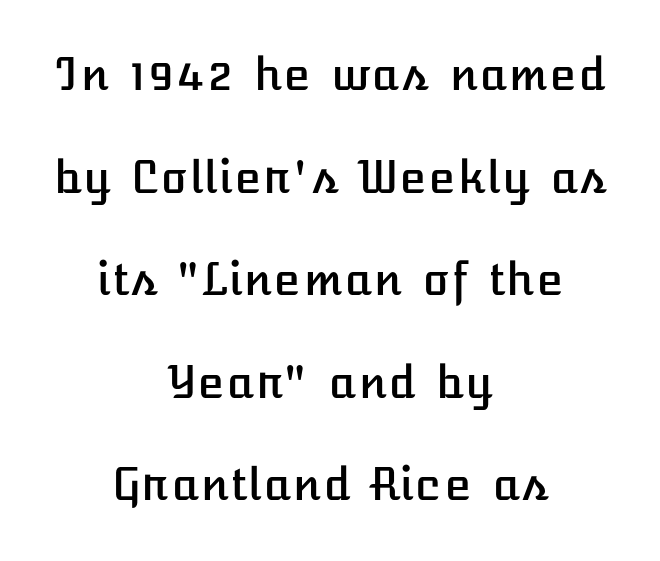
{"italic": "no", "width": "normal", "stroke_contrast": "low", "x_height": "medium", "underline": "no", "align": "center", "line_spacing": "loose", "line_spacing_ratio": 2.33, "letter_spacing": "normal", "letter_spacing_em": 0.0, "glyph_px": 44}
